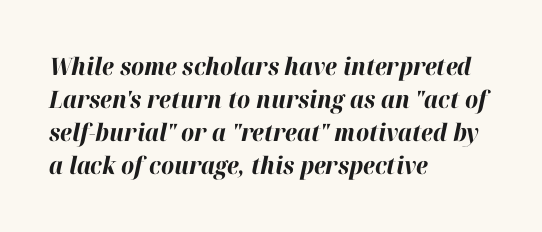
Letters rest on an invisible, unmarked baseline. The lettering tilts uniformly, giving the passage an italic look. Stroke thickness is high; the sample reads as a true bold. One-word summary of the alignment: left. Regarding leading, the lines here are spaced in the standard way.
